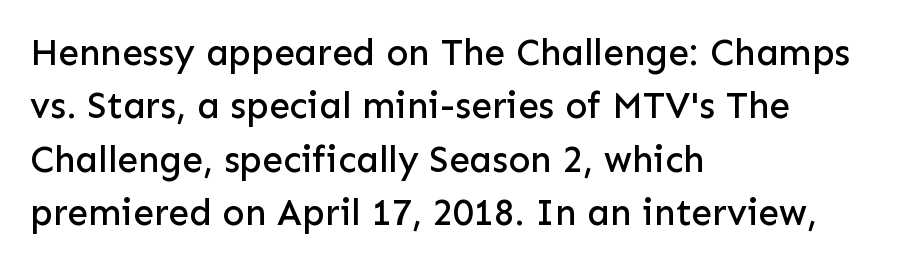
Q: Is the text italic (slanted)? A: No, it is upright.
Q: Is the typeface a serif or a sans-serif typeface? A: Sans-serif.
Q: Is the text underlined? A: No.
Q: How is the paragraph aligned? A: Left-aligned.
Q: Is the spacing between letters normal or unusually wide? A: Normal.
Q: Is the spacing between lines tight, normal or loose? A: Normal.
Q: Width (condensed, normal, or wide)? A: Normal.
Q: Stroke contrast? A: Low.
Q: x-height? A: Medium.
Q: Monospaced? A: No.
